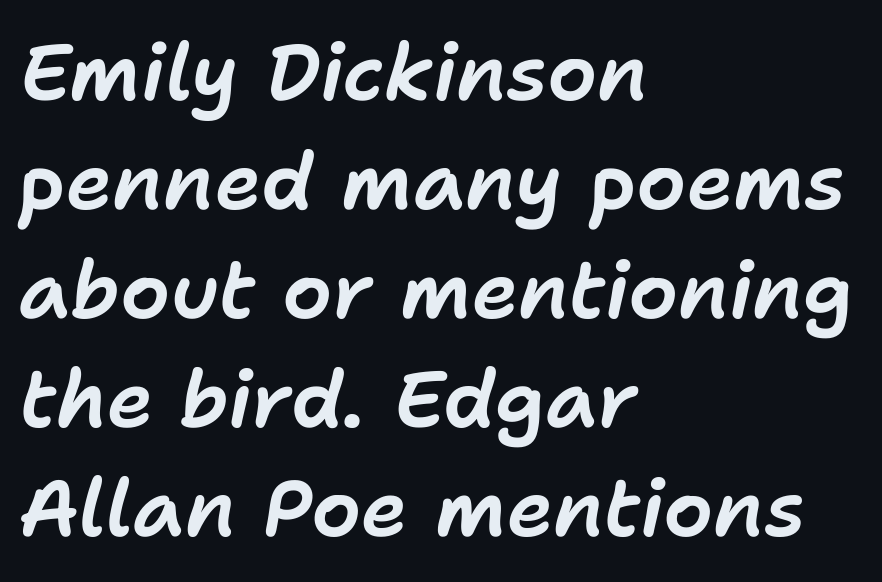
Each row of text sits above clean, open space. One-word summary of the alignment: left. Tracking value appears to be zero — textbook default spacing. Successive baselines arrive at the customary interval. Spacing verdict: proportional, widths tailored to each character.
